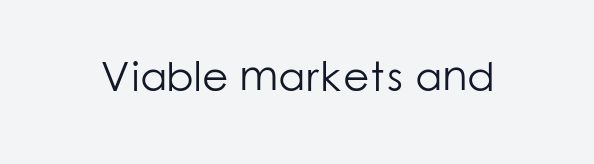
Q: Is the text bold? A: No.
Q: Is the text italic (slanted)? A: No, it is upright.
Q: Is the typeface a serif or a sans-serif typeface? A: Sans-serif.
Q: Is the text underlined? A: No.
Q: Is the spacing between letters normal or unusually wide? A: Normal.
Q: Width (condensed, normal, or wide)? A: Normal.
Q: Stroke contrast? A: Low.
Q: x-height? A: Medium.
Q: Monospaced? A: No.
